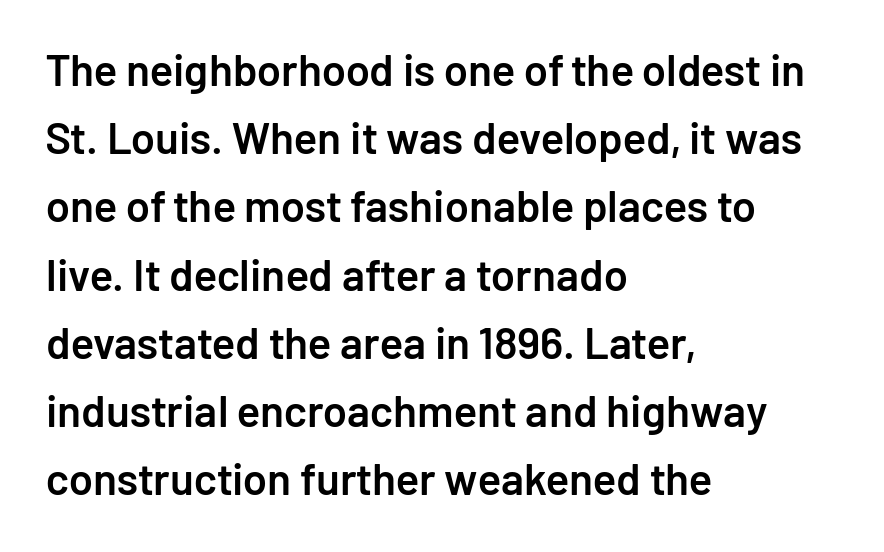
{"serif": "no", "italic": "no", "bold": "semi", "weight": "semibold", "width": "normal", "stroke_contrast": "low", "x_height": "medium", "monospaced": "no", "underline": "no", "align": "left", "line_spacing": "normal", "line_spacing_ratio": 1.55, "letter_spacing": "normal", "letter_spacing_em": 0.0, "glyph_px": 44}
